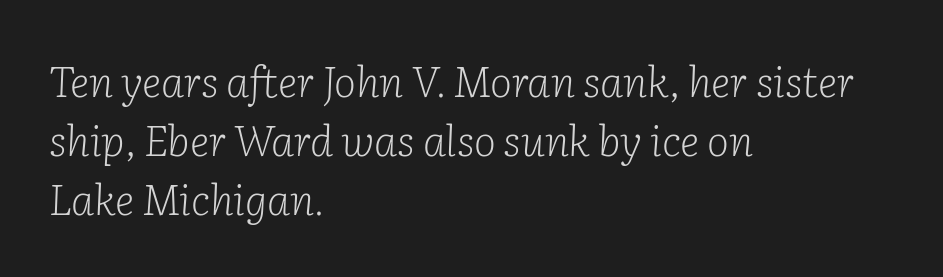
Is the block centered? No — it sits flush against the left margin. You could not count columns in this text — the font is proportionally spaced. The font's italic variant was chosen for this text. Weight: not bold — regular or lighter. A serif font was chosen for this passage. The letterforms sit shoulder to shoulder at normal distance.
